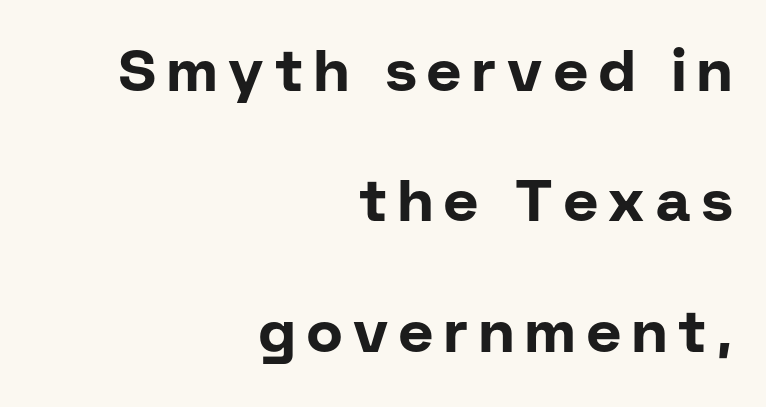
Q: Is the text bold? A: Yes.
Q: Is the text italic (slanted)? A: No, it is upright.
Q: Is the typeface a serif or a sans-serif typeface? A: Sans-serif.
Q: Is the text underlined? A: No.
Q: How is the paragraph aligned? A: Right-aligned.
Q: Is the spacing between lines tight, normal or loose? A: Loose.
Q: Width (condensed, normal, or wide)? A: Normal.
Q: Stroke contrast? A: Low.
Q: x-height? A: Medium.
Q: Monospaced? A: No.
